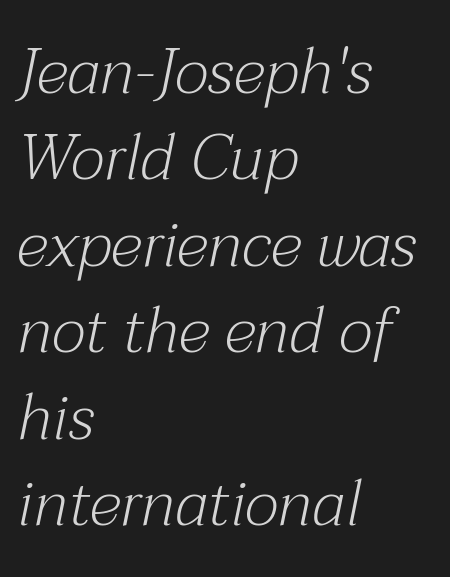
The image shows 64 px light serif type, italic (leaning right); set left-aligned, normal line spacing (1.35x), normal letter spacing, not underlined; medium stroke contrast and a medium x-height.
